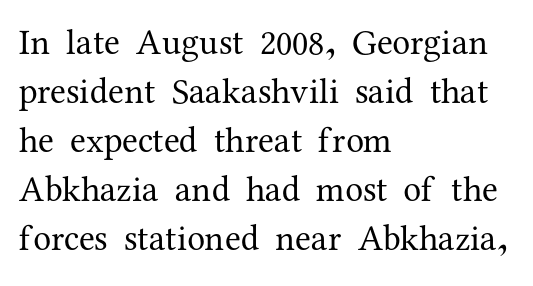
Looks like regular typesetting: each glyph gets only the width it needs. What's the leading like? Ordinary, nothing unusual. Check under the words: just untouched page. Upright lettering throughout. On a weight scale, this lands at 450 or below.
